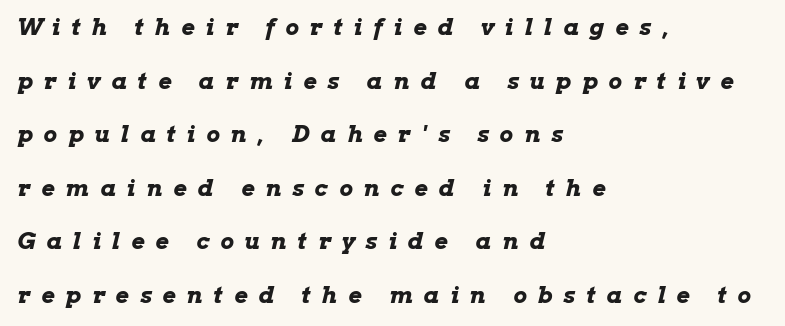
The image shows 23 px bold type, italic (leaning right); set left-aligned, loose line spacing (2.33x), unusually wide letter spacing (+0.48 em), not underlined.
